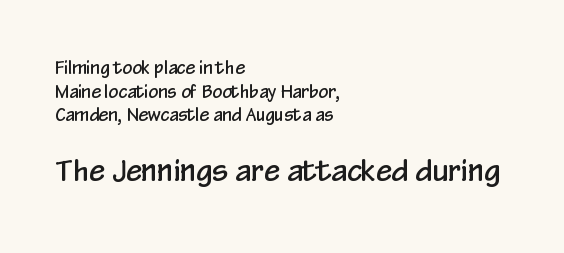
This rendering features lettering with no underline. The more generous point size was reserved for the lower chunk. Evenly set lines give the paragraph a standard silhouette. Font category for this specimen: sans-serif. You could not count columns in this text — the font is proportionally spaced. Compared with typical body copy, the letter spacing here is the same.
